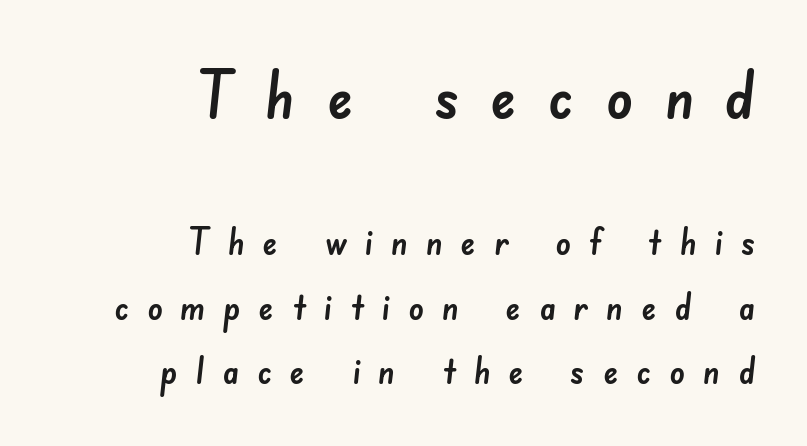
Q: Is the typeface a serif or a sans-serif typeface? A: Sans-serif.
Q: Is the text underlined? A: No.
Q: How is the paragraph aligned? A: Right-aligned.
Q: Is the spacing between letters normal or unusually wide? A: Unusually wide.
Q: Is the spacing between lines tight, normal or loose? A: Normal.
Q: Which block of text is set in a larger size, the first (top) or the second (bottom)? A: The first (top) one.
Q: Width (condensed, normal, or wide)? A: Normal.
Q: Stroke contrast? A: Low.
Q: x-height? A: Small.
Q: Monospaced? A: No.
